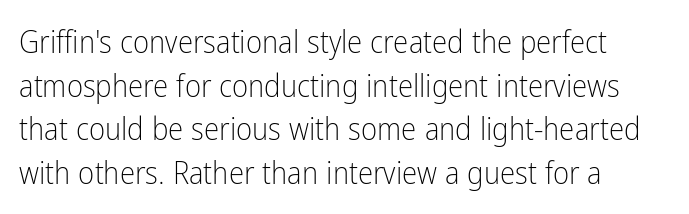
{"serif": "no", "italic": "no", "bold": "no", "weight": "light", "width": "condensed", "stroke_contrast": "low", "x_height": "medium", "monospaced": "no", "underline": "no", "align": "left", "line_spacing": "normal", "line_spacing_ratio": 1.41, "letter_spacing": "normal", "letter_spacing_em": 0.0, "glyph_px": 31}
